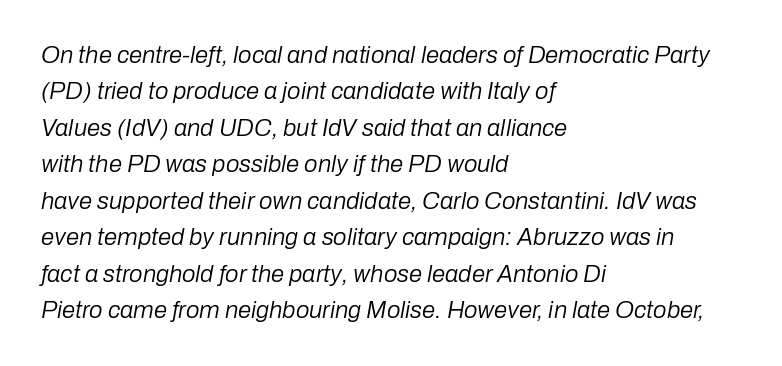
Q: Is the text bold? A: No.
Q: Is the text italic (slanted)? A: Yes, it leans right by about 10 degrees.
Q: Is the text underlined? A: No.
Q: How is the paragraph aligned? A: Left-aligned.
Q: Is the spacing between letters normal or unusually wide? A: Normal.
Q: Is the spacing between lines tight, normal or loose? A: Normal.
